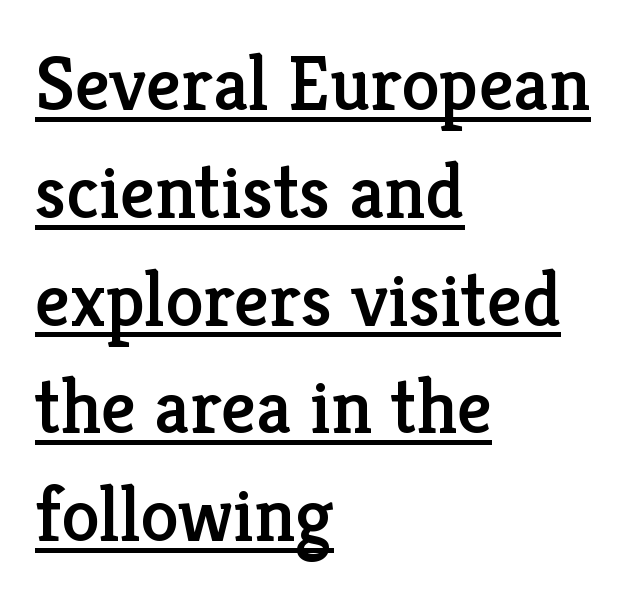
The lines are quadded left. Think of a printed novel: that variable character pitch is what you see here. Compared with typical body copy, the letter spacing here is the same. Regarding leading, the lines here are spaced in the standard way. No italicization has been applied; the sample stays upright. Serif or sans? Serif — the stroke terminals have little feet.
